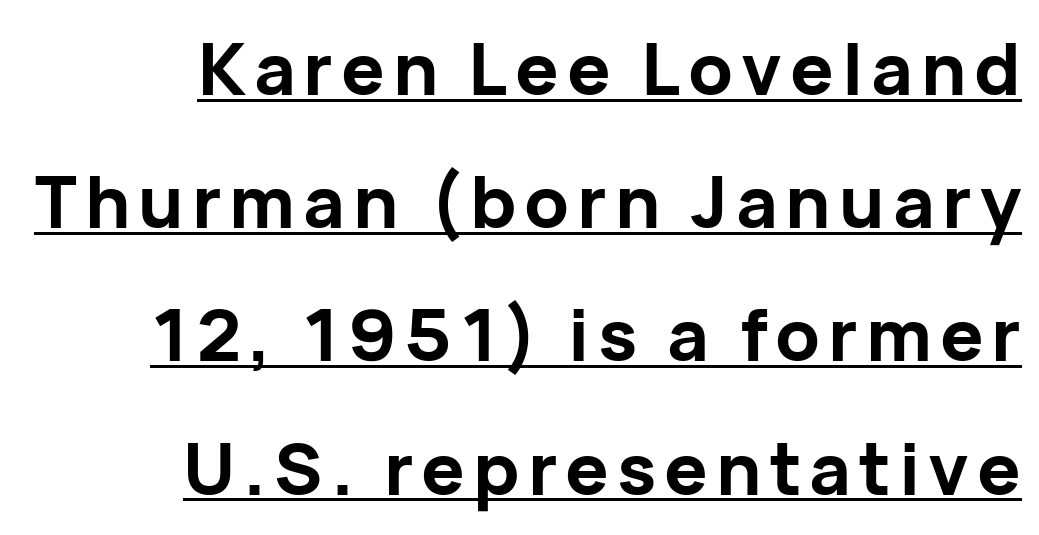
Q: Is the text bold? A: Yes.
Q: Is the text italic (slanted)? A: No, it is upright.
Q: Is the typeface a serif or a sans-serif typeface? A: Sans-serif.
Q: Is the text underlined? A: Yes.
Q: How is the paragraph aligned? A: Right-aligned.
Q: Width (condensed, normal, or wide)? A: Normal.
Q: Stroke contrast? A: Low.
Q: x-height? A: Medium.
Q: Monospaced? A: No.
